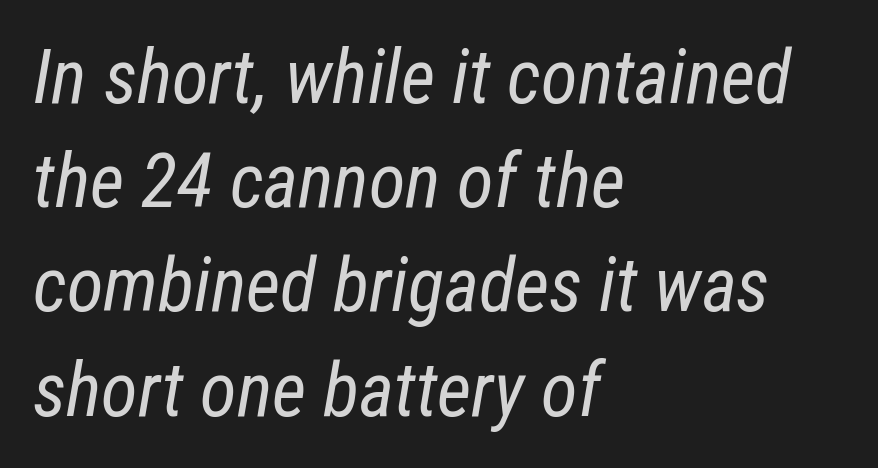
{"italic": "yes", "lean": "right", "slant_degrees": 12, "bold": "no", "weight": "regular", "width": "condensed", "stroke_contrast": "low", "x_height": "medium", "monospaced": "no", "underline": "no", "align": "left", "line_spacing": "normal", "line_spacing_ratio": 1.39, "letter_spacing": "normal", "letter_spacing_em": 0.0, "glyph_px": 75}
